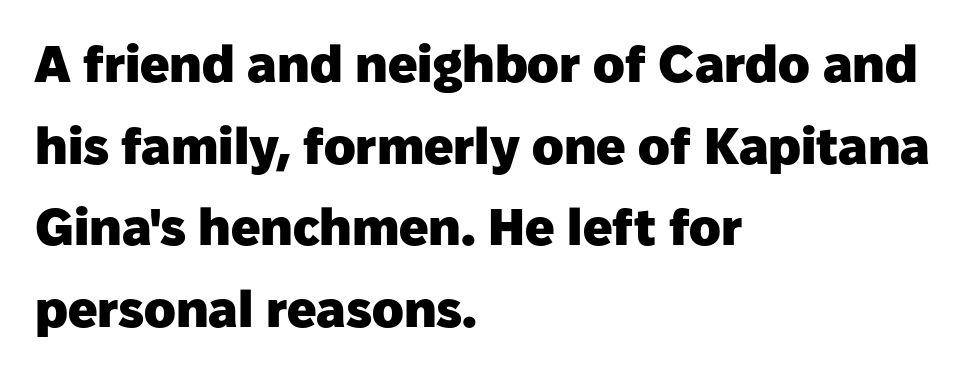
Q: Is the text bold? A: Yes.
Q: Is the text italic (slanted)? A: No, it is upright.
Q: Is the typeface a serif or a sans-serif typeface? A: Sans-serif.
Q: Is the text underlined? A: No.
Q: How is the paragraph aligned? A: Left-aligned.
Q: Is the spacing between letters normal or unusually wide? A: Normal.
Q: Is the spacing between lines tight, normal or loose? A: Normal.
Q: Width (condensed, normal, or wide)? A: Normal.
Q: Stroke contrast? A: Low.
Q: x-height? A: Medium.
Q: Monospaced? A: No.
